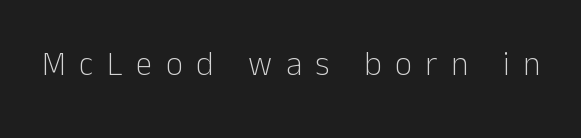
Q: Is the text bold? A: No.
Q: Is the text italic (slanted)? A: No, it is upright.
Q: Is the typeface a serif or a sans-serif typeface? A: Sans-serif.
Q: Is the text underlined? A: No.
Q: Is the spacing between letters normal or unusually wide? A: Unusually wide.
Q: Width (condensed, normal, or wide)? A: Normal.
Q: Stroke contrast? A: Low.
Q: x-height? A: Medium.
Q: Monospaced? A: No.
